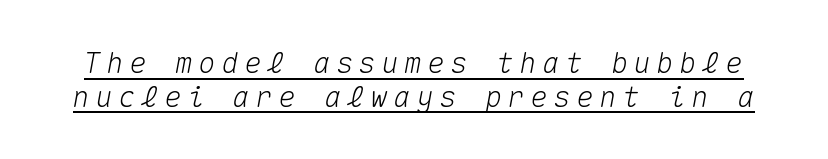
Q: Is the text italic (slanted)? A: Yes, it leans right by about 10 degrees.
Q: Is the text underlined? A: Yes.
Q: Width (condensed, normal, or wide)? A: Normal.
Q: Stroke contrast? A: Medium.
Q: x-height? A: Medium.
Q: Monospaced? A: Yes.
